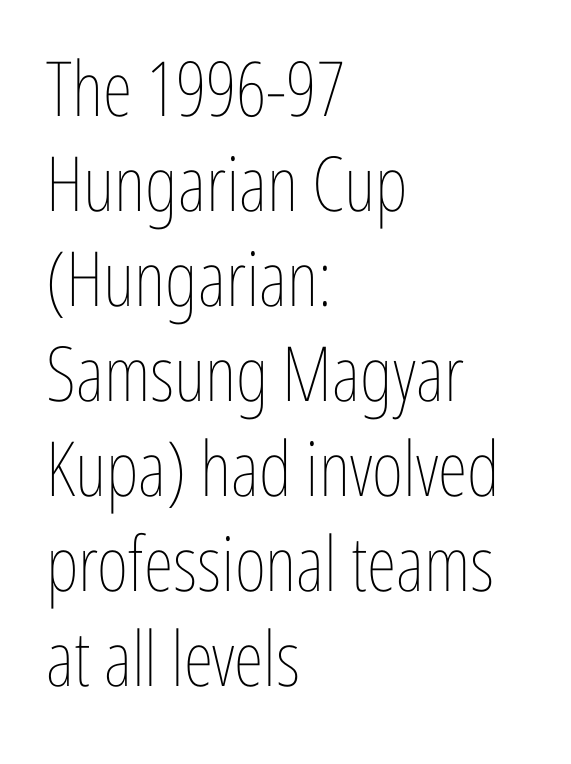
The weight tops out at a normal text grade. In terms of leading, this rendering sits right in the middle. No italicization has been applied; the sample stays upright. Note the varied advance widths — an 'i' is clearly narrower than an 'm'.
